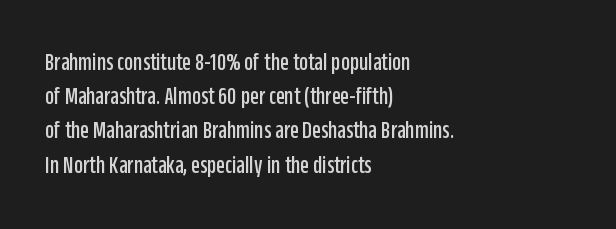
The lettering holds an erect, upright posture throughout. Nobody drew a line under any word here. This rendering uses left alignment, leaving the right contour irregular. Each new line begins a customary step beneath the previous one. Students, note that the glyphs here touch the page at normal intervals.
